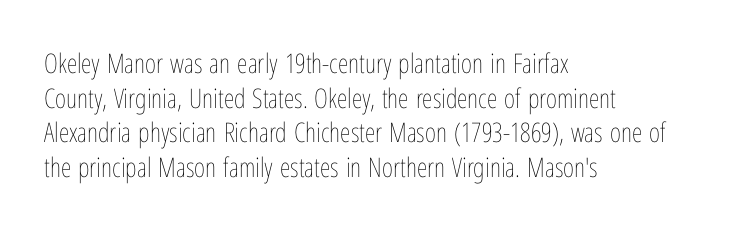
The image shows 27 px text type, upright; set left-aligned, normal line spacing (1.28x), normal letter spacing, not underlined.
